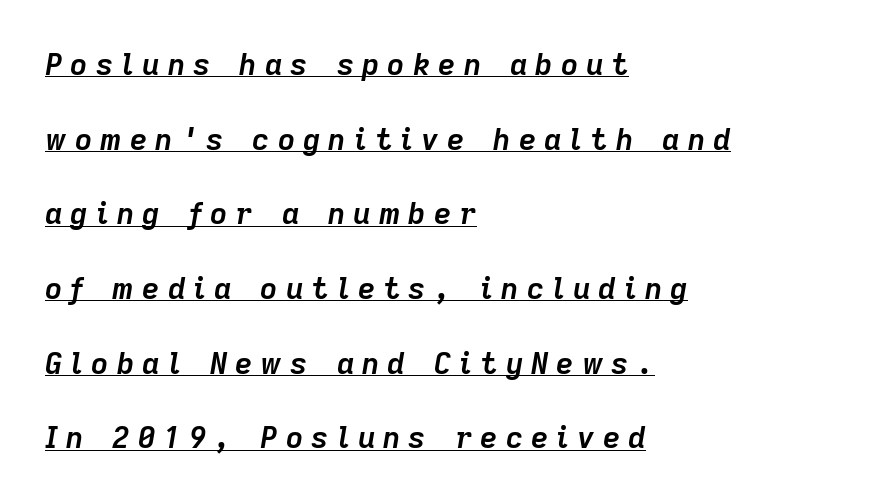
{"italic": "yes", "lean": "right", "slant_degrees": 9, "bold": "yes", "weight": "semibold", "width": "normal", "stroke_contrast": "low", "x_height": "medium", "monospaced": "no", "underline": "yes", "align": "left", "line_spacing": "loose", "line_spacing_ratio": 2.49, "letter_spacing": "wide", "letter_spacing_em": 0.27, "glyph_px": 30}
